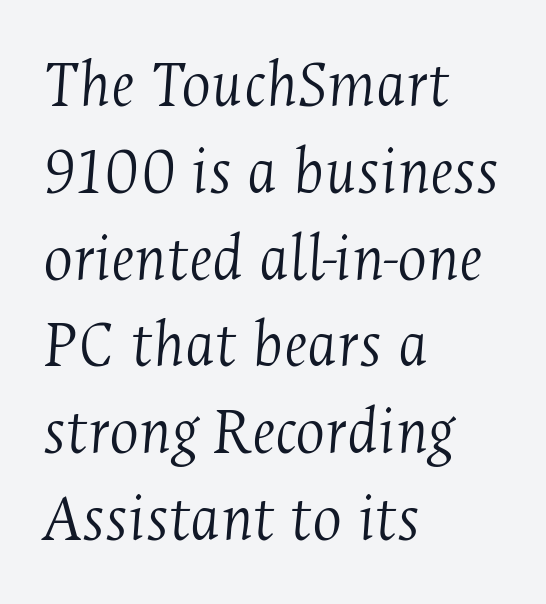
Rendered with sloped, italic letterforms. Is the block centered? No — it sits flush against the left margin. A typesetter would call this proportional, since set widths differ per character. Look at the bottom of the vertical strokes: they flare into serifs here.
